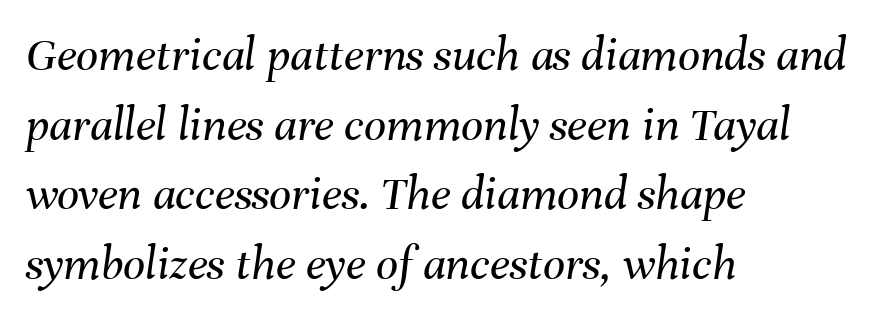
This is not heavy type; no bold has been used. Does extra space separate the letters? No, they use regular spacing. The glyphs look as if they've been sheared to an angle. Plain, unruled lines of type. The rendering anchors every line to the left-hand side.
